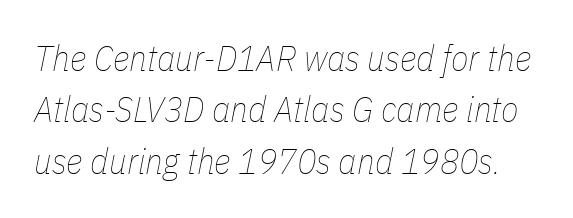
Q: Is the text bold? A: No.
Q: Is the text italic (slanted)? A: Yes, it leans right by about 11 degrees.
Q: Is the text underlined? A: No.
Q: Is the spacing between letters normal or unusually wide? A: Normal.
Q: Is the spacing between lines tight, normal or loose? A: Normal.
Q: Width (condensed, normal, or wide)? A: Condensed.
Q: Stroke contrast? A: Low.
Q: x-height? A: Medium.
Q: Monospaced? A: No.
